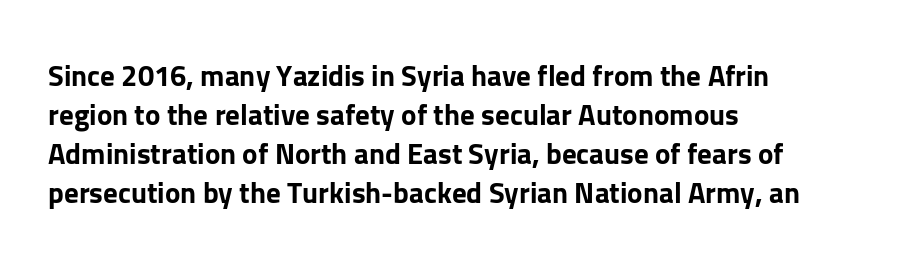
{"serif": "no", "italic": "no", "bold": "yes", "weight": "bold", "width": "normal", "stroke_contrast": "low", "x_height": "medium", "monospaced": "no", "underline": "no", "align": "left", "line_spacing": "normal", "line_spacing_ratio": 1.34, "letter_spacing": "normal", "letter_spacing_em": 0.0, "glyph_px": 29}
